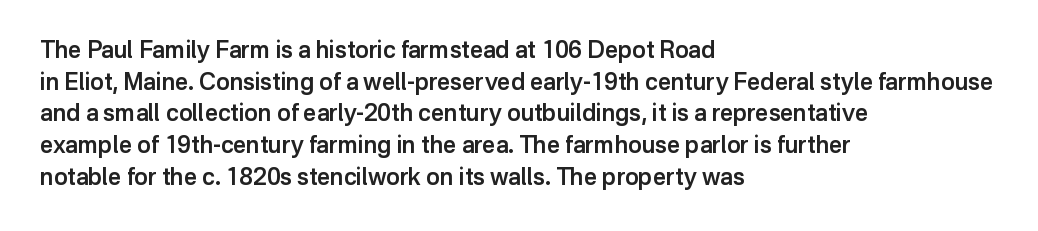
{"italic": "no", "bold": "semi", "underline": "no", "align": "left", "line_spacing": "normal", "line_spacing_ratio": 1.38, "letter_spacing": "normal", "letter_spacing_em": 0.0, "glyph_px": 23}
